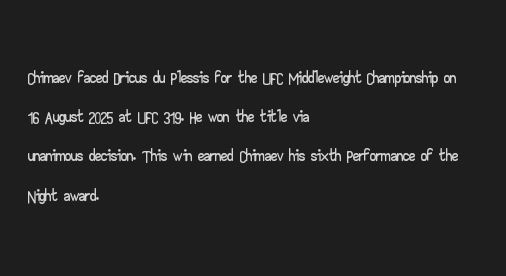
The foot of each line stays bare and open. Upright lettering throughout. Characters follow at the spacing the type designer built in. Line spacing here is normal.
